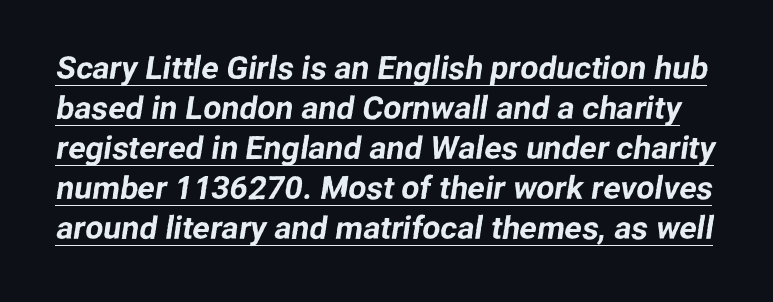
Varying glyph widths throughout — classic text-font behaviour. Notice how descenders clear the ascenders below comfortably — that's standard leading. The tracking reads as untouched default to a designer's eye. Underlined type. Unlike a traditional serif, this face leaves its strokes unadorned.
